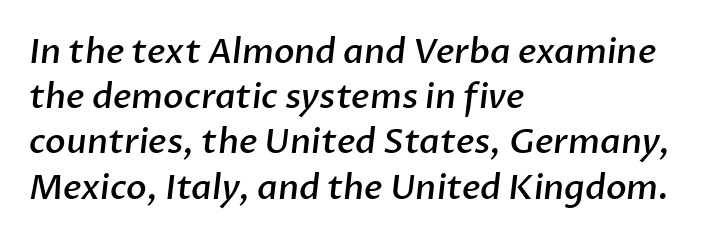
Q: Is the text bold? A: Semi-bold.
Q: Is the typeface a serif or a sans-serif typeface? A: Sans-serif.
Q: Is the text underlined? A: No.
Q: How is the paragraph aligned? A: Left-aligned.
Q: Is the spacing between letters normal or unusually wide? A: Normal.
Q: Is the spacing between lines tight, normal or loose? A: Normal.
Q: Width (condensed, normal, or wide)? A: Normal.
Q: Stroke contrast? A: Low.
Q: x-height? A: Medium.
Q: Monospaced? A: No.
